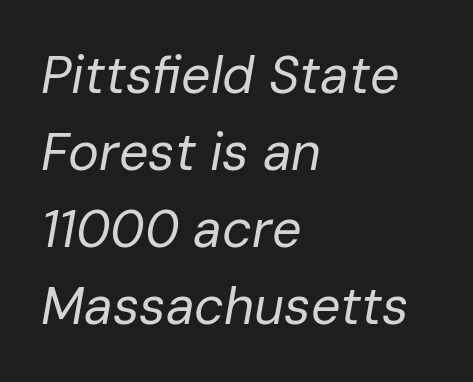
{"italic": "yes", "lean": "right", "slant_degrees": 10, "bold": "no", "weight": "regular", "width": "normal", "stroke_contrast": "low", "x_height": "medium", "monospaced": "no", "underline": "no", "align": "left", "line_spacing": "normal", "line_spacing_ratio": 1.48, "letter_spacing": "normal", "letter_spacing_em": 0.0, "glyph_px": 52}
